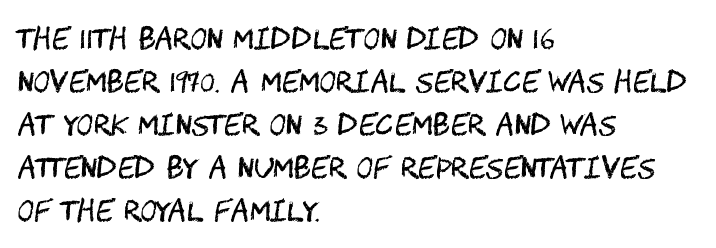
The image shows 28 px regular-weight, condensed sans-serif type, upright; set left-aligned, normal line spacing (1.54x), normal letter spacing, not underlined; medium stroke contrast and a large x-height.
